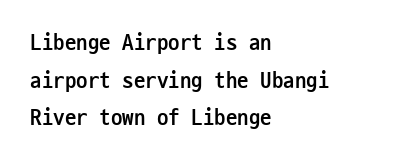
Q: Is the text bold? A: Yes.
Q: Is the text italic (slanted)? A: No, it is upright.
Q: Is the text underlined? A: No.
Q: How is the paragraph aligned? A: Left-aligned.
Q: Is the spacing between letters normal or unusually wide? A: Normal.
Q: Is the spacing between lines tight, normal or loose? A: Normal.
